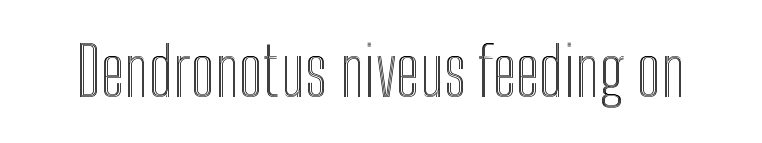
The image shows 67 px condensed type, upright; set normal letter spacing, not underlined; a medium x-height.
